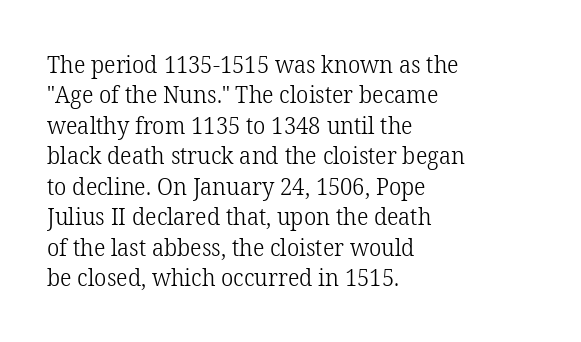
The image shows 24 px text type, upright; set left-aligned, normal line spacing (1.27x), normal letter spacing, not underlined.
